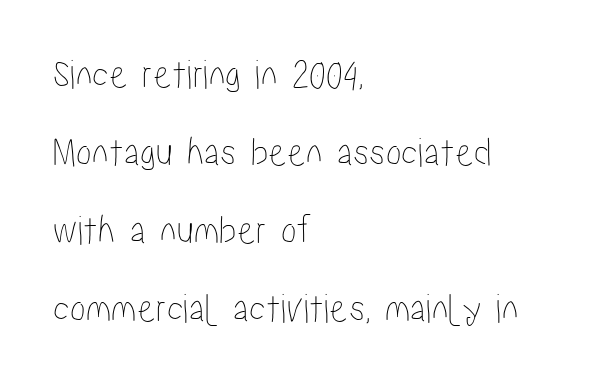
Q: Is the text italic (slanted)? A: No, it is upright.
Q: Is the text underlined? A: No.
Q: How is the paragraph aligned? A: Left-aligned.
Q: Is the spacing between letters normal or unusually wide? A: Normal.
Q: Width (condensed, normal, or wide)? A: Condensed.
Q: Stroke contrast? A: Low.
Q: x-height? A: Medium.
Q: Monospaced? A: No.
